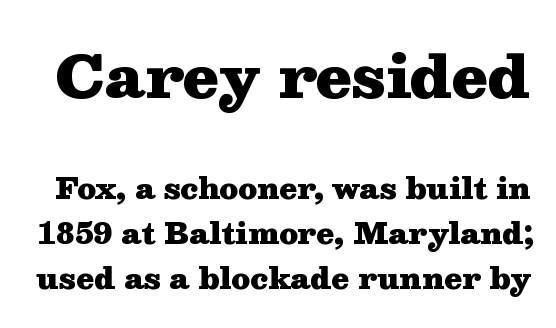
A typesetter would call this leading conventional body-copy spacing. Type style note: has serifs. A roman cut, with each character standing at attention. Each letter keeps its own natural width here, so spacing adapts to shape. Nothing unusual about the tracking: characters are spaced as the font intends. Clear beneath every line of the passage.
